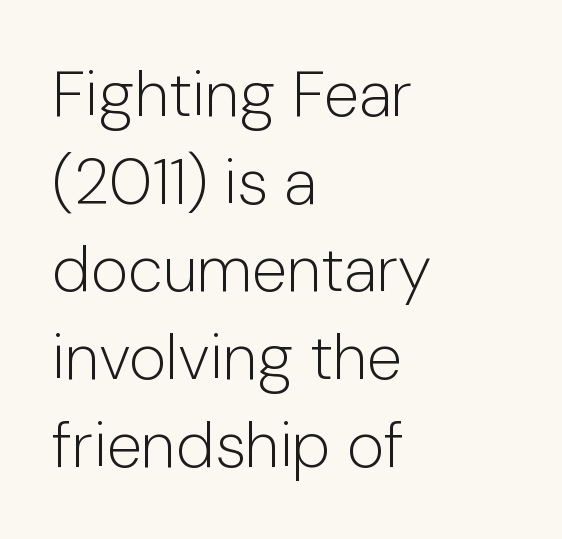
Q: Is the text bold? A: No.
Q: Is the text italic (slanted)? A: No, it is upright.
Q: Is the typeface a serif or a sans-serif typeface? A: Sans-serif.
Q: Is the text underlined? A: No.
Q: How is the paragraph aligned? A: Left-aligned.
Q: Is the spacing between letters normal or unusually wide? A: Normal.
Q: Is the spacing between lines tight, normal or loose? A: Normal.
Q: Width (condensed, normal, or wide)? A: Normal.
Q: Stroke contrast? A: Low.
Q: x-height? A: Medium.
Q: Monospaced? A: No.
